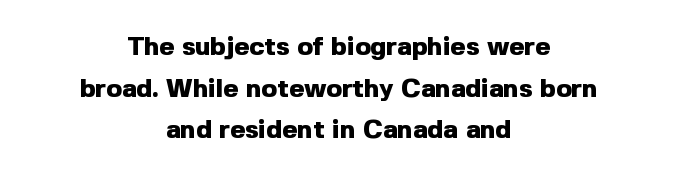
The image shows 26 px bold type, upright; set centered, normal line spacing (1.6x), normal letter spacing, not underlined.
